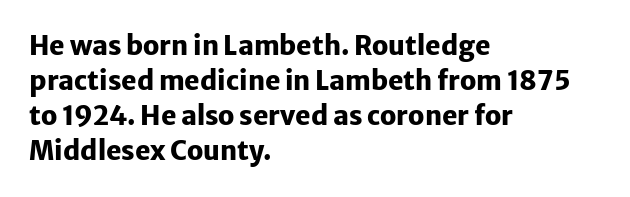
Q: Is the text bold? A: Yes.
Q: Is the text italic (slanted)? A: No, it is upright.
Q: Is the text underlined? A: No.
Q: How is the paragraph aligned? A: Left-aligned.
Q: Is the spacing between letters normal or unusually wide? A: Normal.
Q: Is the spacing between lines tight, normal or loose? A: Normal.
